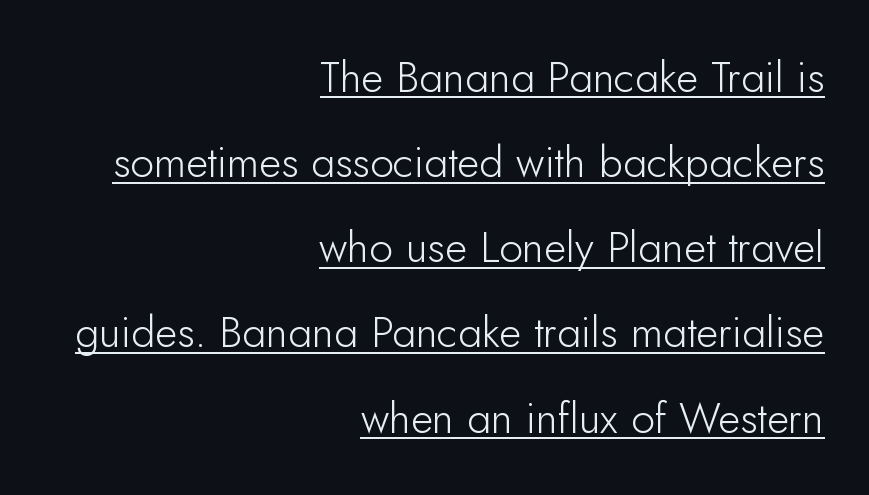
The image shows 43 px light sans-serif type, upright; set right-aligned, loose line spacing (1.98x), normal letter spacing, underlined; low stroke contrast and a small x-height.
